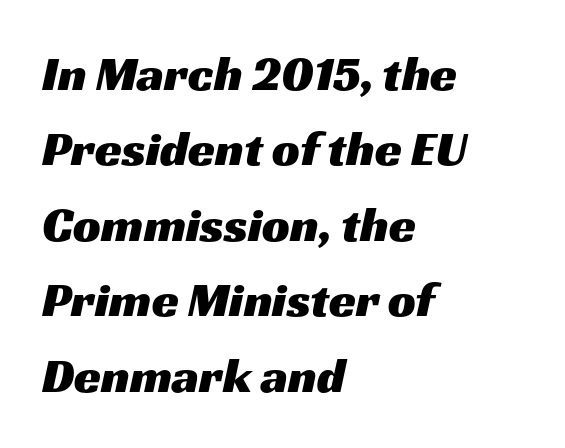
A classic flush-left, rag-right setting is used for this passage. The text was rendered using a sans face with plain stroke endings. Each word holds together tightly as a unit, with standard inter-letter gaps. The space directly below the letters is spotless.
